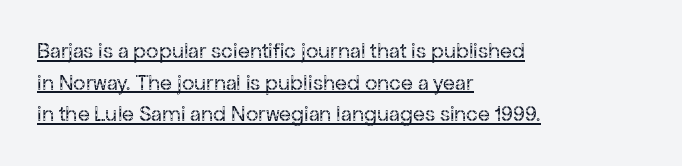
All the whitespace from short lines collects on the right. The font's upright variant was chosen for this text. Observe the ordinary spacing: letters are neighbours, not strangers. This reads as an unemphasized weight, regular at the heaviest.
